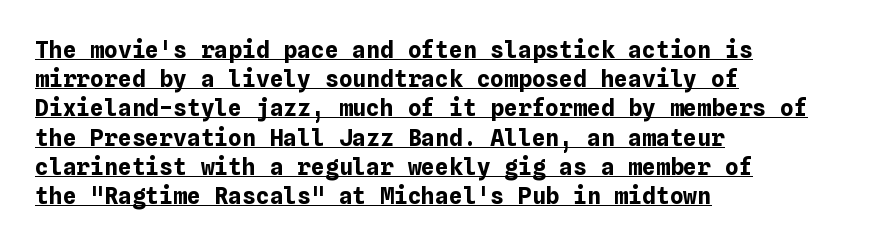
Q: Is the text bold? A: Yes.
Q: Is the text italic (slanted)? A: No, it is upright.
Q: Is the text underlined? A: Yes.
Q: How is the paragraph aligned? A: Left-aligned.
Q: Is the spacing between letters normal or unusually wide? A: Normal.
Q: Is the spacing between lines tight, normal or loose? A: Normal.
